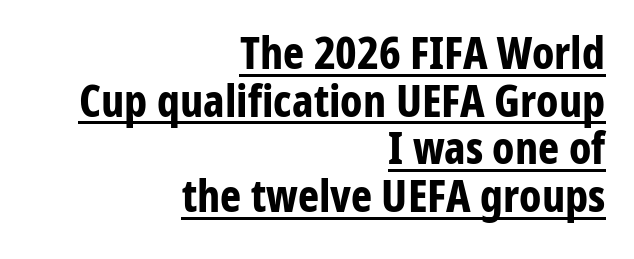
Tall strokes in this sample are plumb rather than angled. Each letter keeps its own natural width here, so spacing adapts to shape. In terms of letterform style, serifs are entirely absent. The leading is snug, giving the passage a crowded texture. The lines in this sample share a right terminus and differ only in where they begin.
